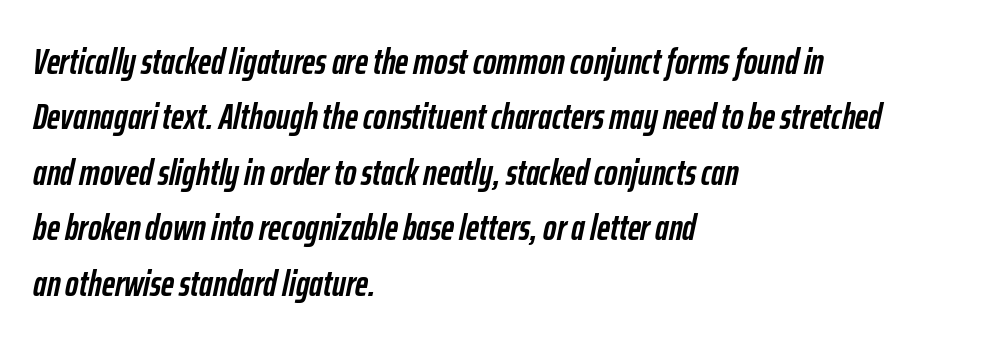
{"italic": "yes", "lean": "right", "slant_degrees": 12, "bold": "yes", "weight": "semibold", "width": "condensed", "stroke_contrast": "low", "x_height": "medium", "monospaced": "no", "underline": "no", "align": "left", "line_spacing": "normal", "line_spacing_ratio": 1.54, "letter_spacing": "normal", "letter_spacing_em": 0.0, "glyph_px": 36}
